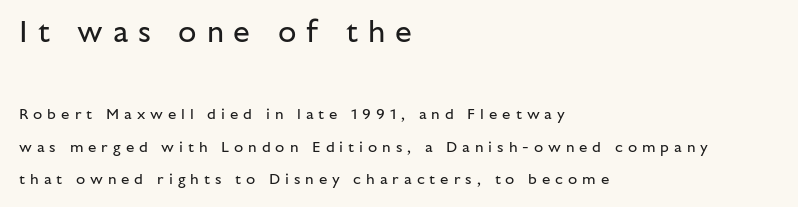
The letters look calm and open, with moderate or lighter stems. Caption: upper text group enlarged, lower text group reduced. Is there much room between lines? Yes — plenty of vertical air separates them. Are there feet on the stems? There aren't — it's a sans.
